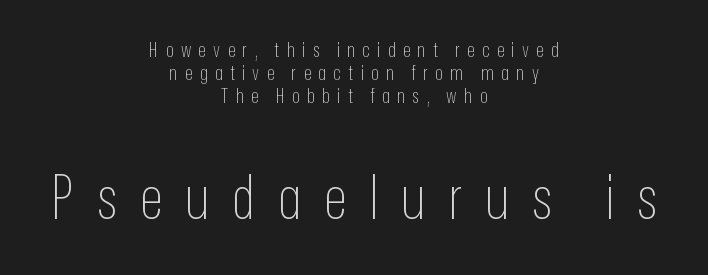
{"serif": "no", "italic": "no", "bold": "no", "weight": "thin", "width": "condensed", "stroke_contrast": "low", "x_height": "medium", "monospaced": "no", "underline": "no", "align": "center", "line_spacing": "tight", "line_spacing_ratio": 1.14, "letter_spacing": "wide", "letter_spacing_em": 0.37, "larger_block": "second", "size_ratio": 3.05, "glyph_px": 61}
